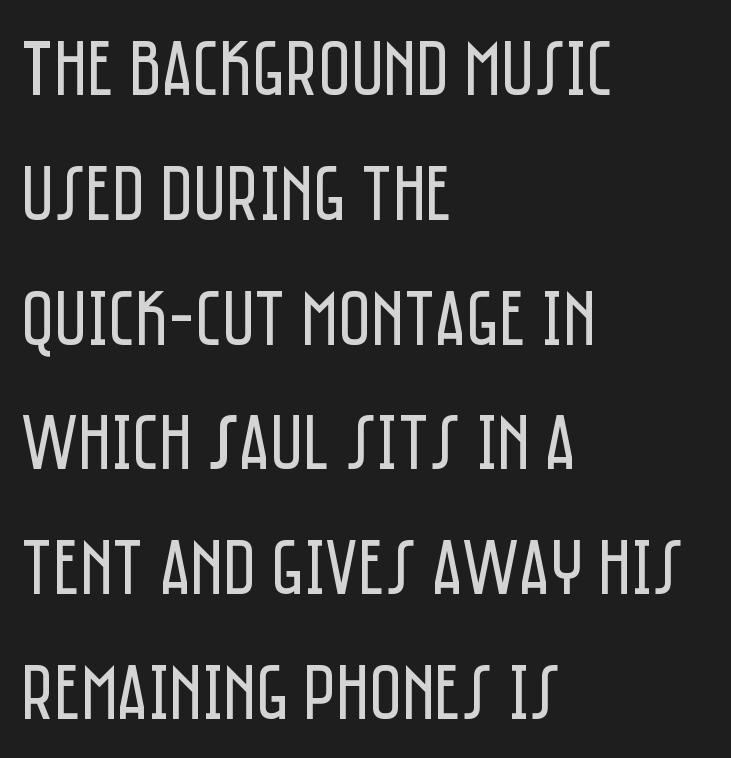
Q: Is the text bold? A: No.
Q: Is the text italic (slanted)? A: No, it is upright.
Q: Is the typeface a serif or a sans-serif typeface? A: Sans-serif.
Q: Is the text underlined? A: No.
Q: How is the paragraph aligned? A: Left-aligned.
Q: Is the spacing between letters normal or unusually wide? A: Normal.
Q: Is the spacing between lines tight, normal or loose? A: Normal.
Q: Width (condensed, normal, or wide)? A: Condensed.
Q: Stroke contrast? A: Low.
Q: x-height? A: Large.
Q: Monospaced? A: No.
